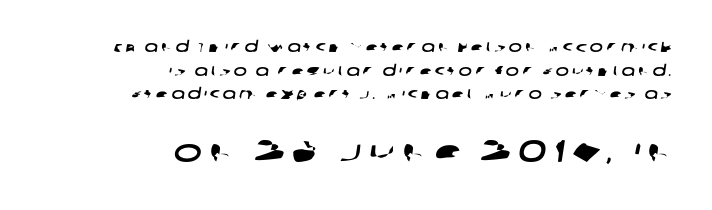
The image shows 31 px wide sans-serif type; set right-aligned, normal line spacing (1.69x), unusually wide letter spacing (+0.22 em), not underlined; the second (bottom) block is 2.21x larger; low stroke contrast and a large x-height.
